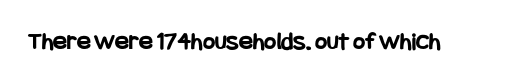
The image shows 26 px bold type, upright; set normal letter spacing, not underlined.
